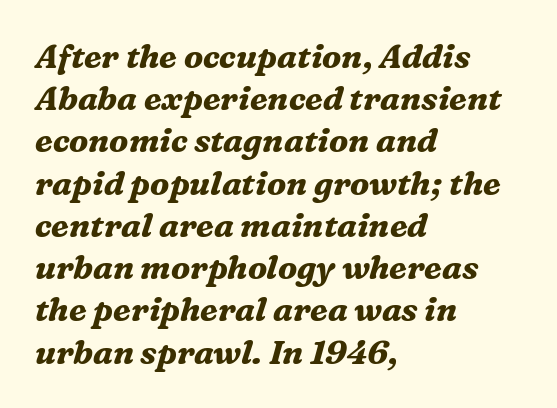
Weight: bold. Descender tails drop into unmarked territory. The type is set solid horizontally, with unmodified tracking. This rendering uses left alignment, leaving the right contour irregular. This sample uses an oblique cut, with every glyph tilted off the vertical. In terms of letterform style, serifs are clearly present.
